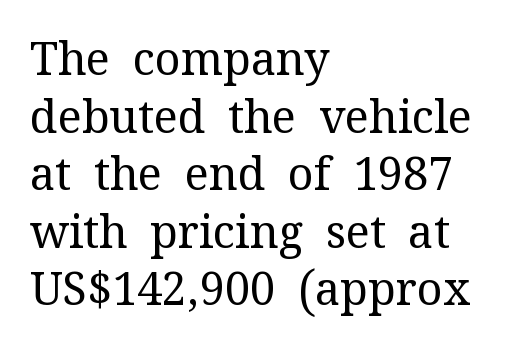
The image shows 45 px regular-weight serif type, upright; set left-aligned, normal line spacing (1.28x), normal letter spacing, not underlined; medium stroke contrast and a medium x-height.
